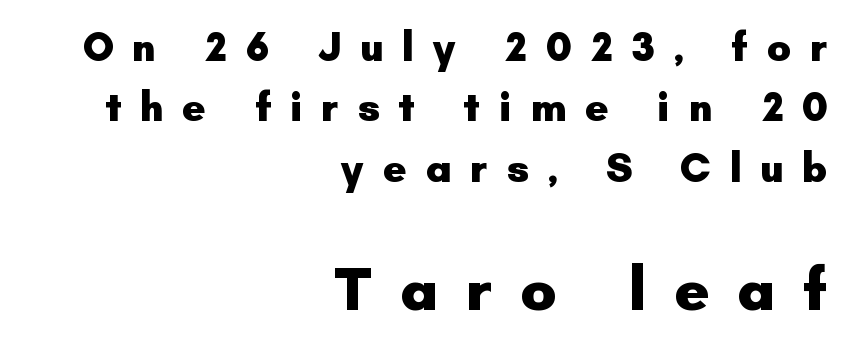
The image shows 61 px heavy sans-serif type, upright; set right-aligned, normal line spacing (1.47x), unusually wide letter spacing (+0.45 em), not underlined; the second (bottom) block is 1.49x larger; low stroke contrast and a small x-height.
